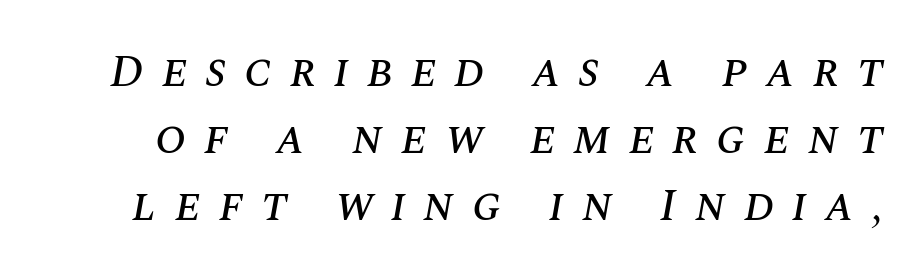
{"italic": "yes", "lean": "right", "slant_degrees": 10, "width": "normal", "stroke_contrast": "medium", "x_height": "large", "monospaced": "no", "underline": "no", "line_spacing": "normal", "line_spacing_ratio": 1.46, "letter_spacing": "wide", "letter_spacing_em": 0.39, "glyph_px": 46}
